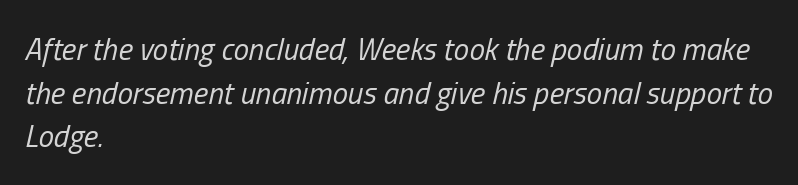
The image shows 31 px regular-weight, condensed type, italic (leaning right); set left-aligned, normal line spacing (1.41x), normal letter spacing, not underlined; low stroke contrast and a medium x-height.
